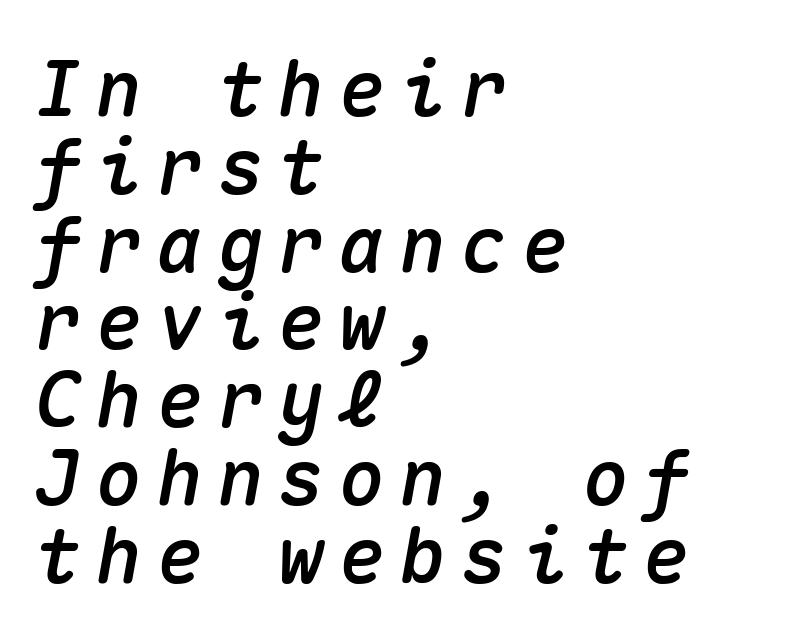
{"italic": "yes", "lean": "right", "slant_degrees": 10, "width": "normal", "stroke_contrast": "medium", "x_height": "medium", "monospaced": "yes", "underline": "no", "align": "left", "line_spacing": "tight", "line_spacing_ratio": 1.01, "glyph_px": 77}
